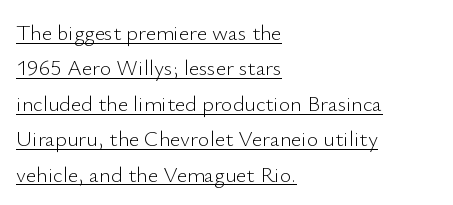
The image shows 22 px text type, upright; set left-aligned, normal line spacing (1.61x), normal letter spacing, underlined.
